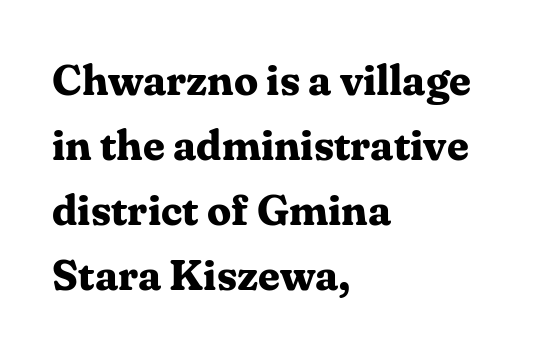
The image shows 43 px bold serif type, upright; set left-aligned, normal line spacing (1.51x), normal letter spacing, not underlined; medium stroke contrast and a medium x-height.
